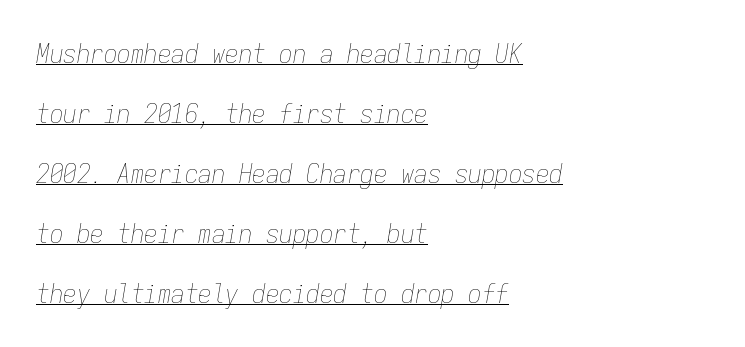
One glance says open: line gaps are wider than usual. The typography opts for an oblique posture over an upright one. Casual observation: everything's shoved over to the left. The strokes are not fattened; the text isn't bold. The words here are underlined.
